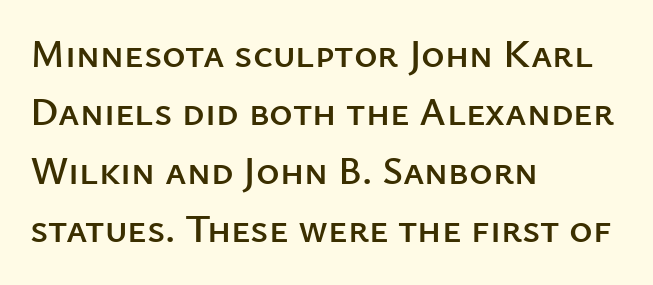
Decoration check: the copy has no underline. The specimen reads as upright at a glance. These lines are composed in type without serifs. A typesetter would call this zero additional tracking. Notice how descenders clear the ascenders below comfortably — that's standard leading. Compared with a centered layout, this one pins lines to the left instead.
